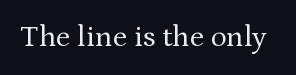
Q: Is the text bold? A: No.
Q: Is the text italic (slanted)? A: No, it is upright.
Q: Is the typeface a serif or a sans-serif typeface? A: Serif.
Q: Is the text underlined? A: No.
Q: Is the spacing between letters normal or unusually wide? A: Normal.
Q: Width (condensed, normal, or wide)? A: Normal.
Q: Stroke contrast? A: Medium.
Q: x-height? A: Medium.
Q: Monospaced? A: No.
